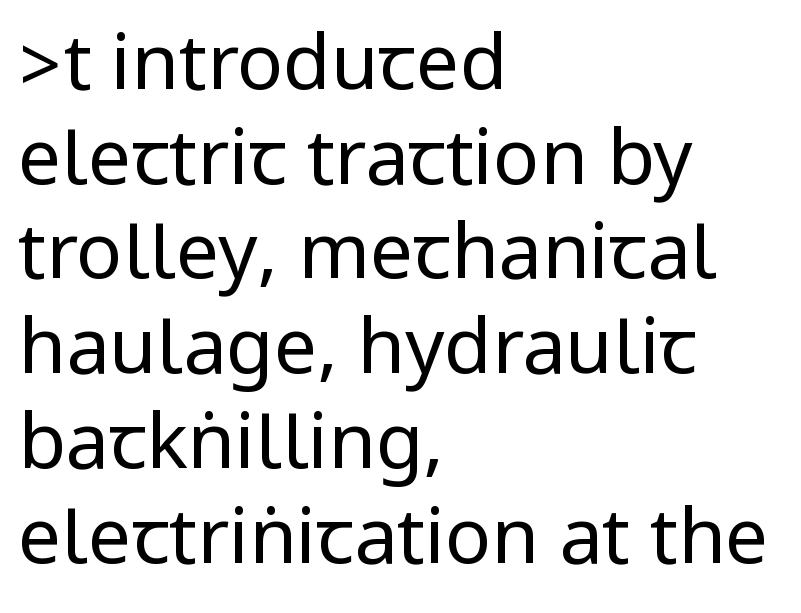
The image shows 77 px regular-weight, condensed sans-serif type, upright; set left-aligned, line spacing 1.23x, normal letter spacing, not underlined; low stroke contrast.
